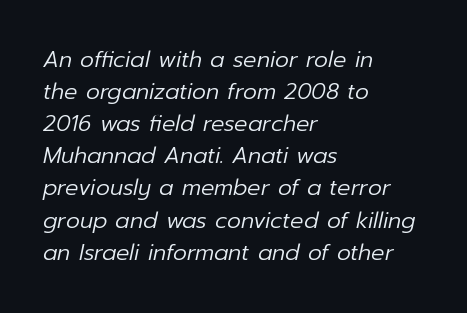
Q: Is the text bold? A: No.
Q: Is the text italic (slanted)? A: Yes, it leans right by about 12 degrees.
Q: Is the text underlined? A: No.
Q: How is the paragraph aligned? A: Left-aligned.
Q: Is the spacing between letters normal or unusually wide? A: Normal.
Q: Is the spacing between lines tight, normal or loose? A: Normal.
